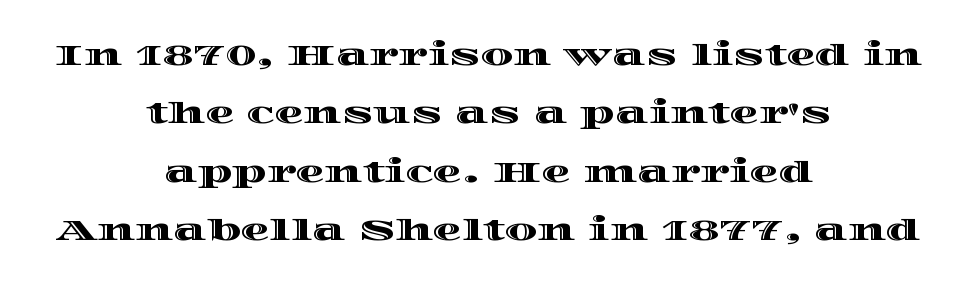
The area under the type is left untouched. A typesetter would call this zero additional tracking. If you drew a line through each stem, it would be perfectly vertical. In terms of leading, this rendering errs on the spacious side. Every row of glyphs is offset so its center matches the block's center.
